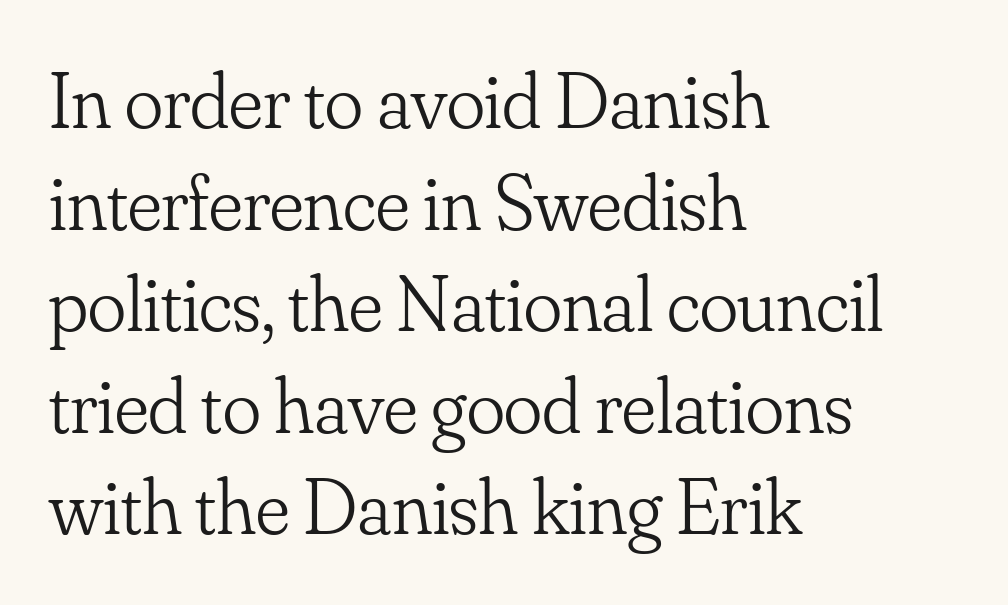
The image shows 80 px light serif type, upright; set left-aligned, normal line spacing (1.27x), normal letter spacing, not underlined; low stroke contrast and a small x-height.
